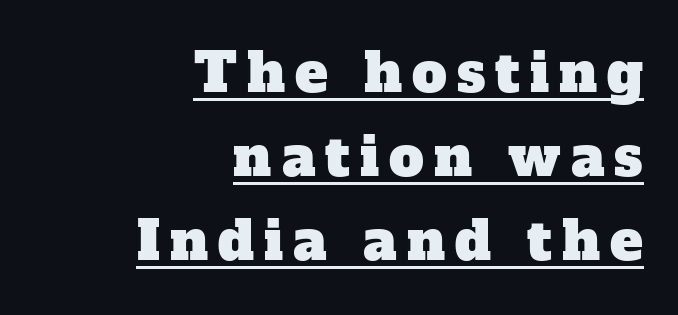
{"serif": "yes", "width": "normal", "stroke_contrast": "low", "x_height": "medium", "monospaced": "no", "underline": "yes", "align": "right", "line_spacing": "normal", "line_spacing_ratio": 1.53, "glyph_px": 55}
